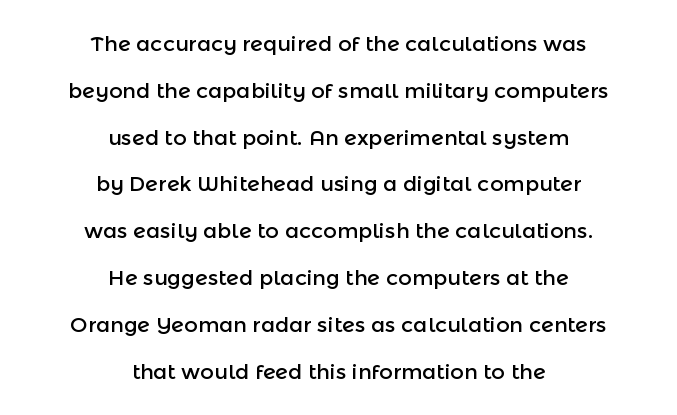
The image shows 21 px text type, upright; set centered, loose line spacing (2.23x), normal letter spacing, not underlined.
